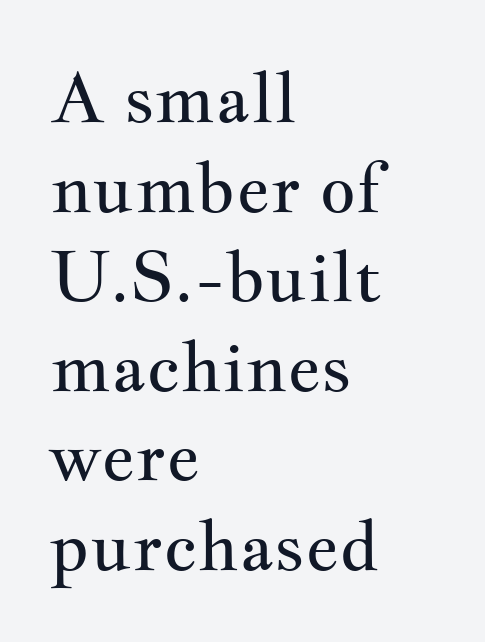
Q: Is the text bold? A: No.
Q: Is the text italic (slanted)? A: No, it is upright.
Q: Is the typeface a serif or a sans-serif typeface? A: Serif.
Q: Is the text underlined? A: No.
Q: How is the paragraph aligned? A: Left-aligned.
Q: Is the spacing between letters normal or unusually wide? A: Normal.
Q: Is the spacing between lines tight, normal or loose? A: Normal.
Q: Width (condensed, normal, or wide)? A: Wide.
Q: Stroke contrast? A: Medium.
Q: x-height? A: Small.
Q: Monospaced? A: No.
